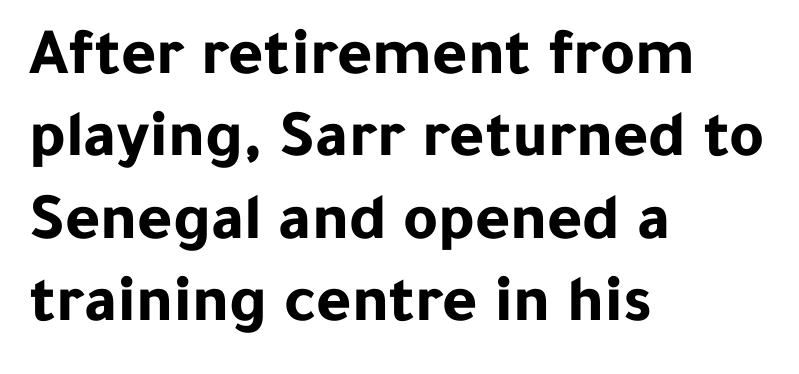
The image shows 67 px bold sans-serif type, upright; set left-aligned, line spacing 1.23x, normal letter spacing, not underlined; low stroke contrast and a medium x-height.
